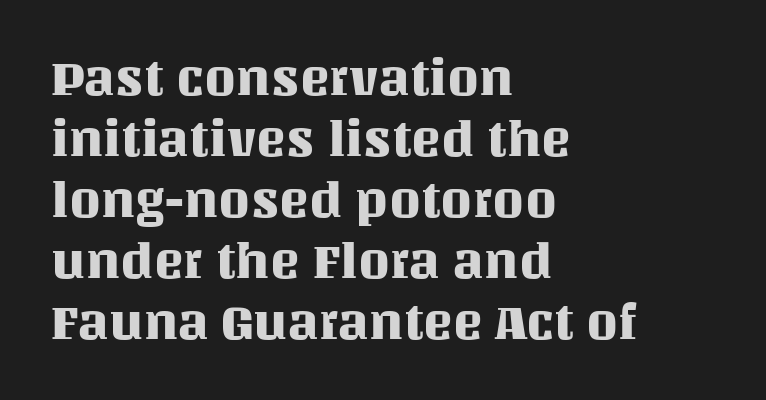
{"italic": "no", "width": "normal", "stroke_contrast": "medium", "x_height": "large", "monospaced": "no", "underline": "no", "align": "left", "line_spacing_ratio": 1.22, "letter_spacing": "normal", "letter_spacing_em": 0.0, "glyph_px": 50}
